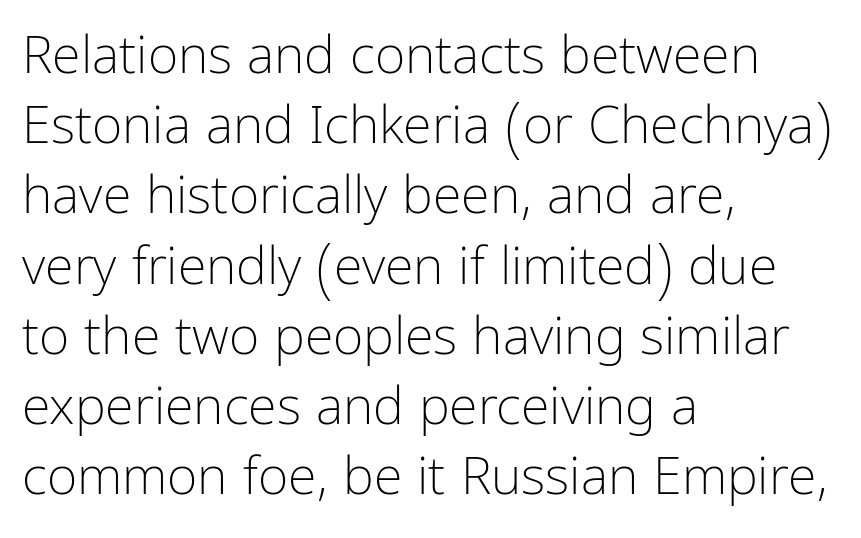
Successive baselines arrive at the customary interval. Designer's note — italics off, roman on. Note the varied advance widths — an 'i' is clearly narrower than an 'm'. Notice how the passage keeps a crisp vertical edge on the left only. Beneath every word, the page is bare. Inter-character spacing is left at the font's built-in metrics.
